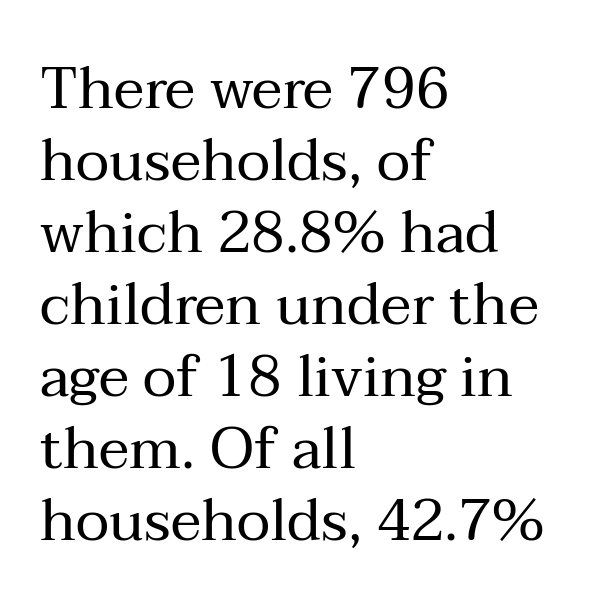
{"serif": "yes", "italic": "no", "bold": "no", "weight": "regular", "width": "normal", "stroke_contrast": "medium", "x_height": "medium", "monospaced": "no", "underline": "no", "align": "left", "line_spacing_ratio": 1.24, "letter_spacing": "normal", "letter_spacing_em": 0.0, "glyph_px": 58}
